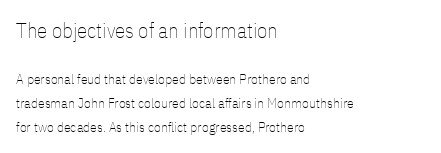
Which chunk is bigger? The first one — the top block dwarfs the bottom. Unmarked baselines from the first word to the last. This sample is left-justified, so line endings fall wherever the words run out. Nobody touched the tracking dial on this one. The lettering holds an erect, upright posture throughout.
